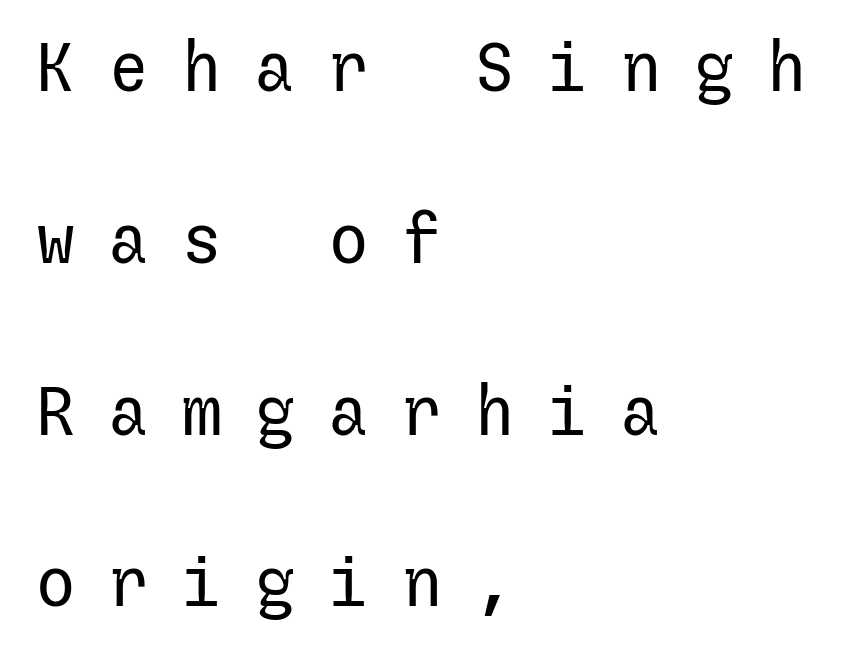
{"serif": "no", "italic": "no", "bold": "no", "weight": "regular", "width": "normal", "stroke_contrast": "low", "x_height": "medium", "underline": "no", "align": "left", "line_spacing": "loose", "line_spacing_ratio": 2.49, "letter_spacing": "wide", "letter_spacing_em": 0.46, "glyph_px": 69}
